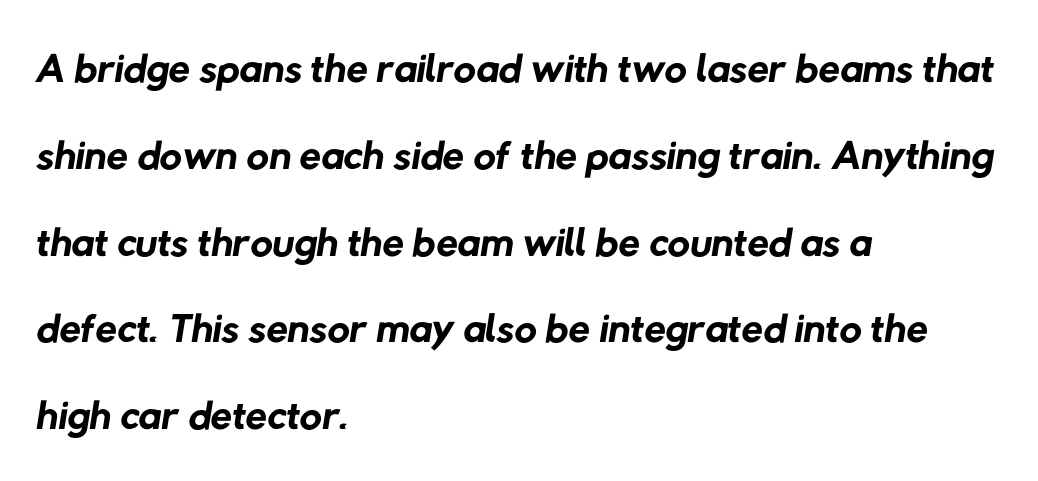
The image shows 62 px regular-weight sans-serif type; set left-aligned, normal line spacing (1.4x), normal letter spacing, not underlined; low stroke contrast and a medium x-height.
